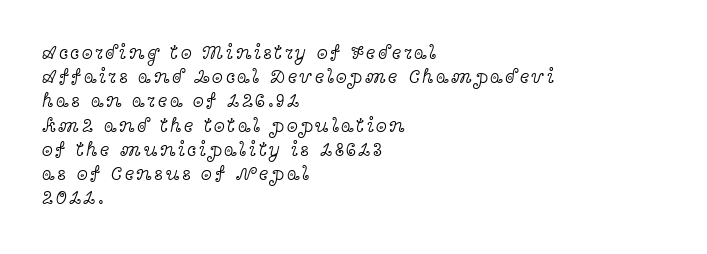
The image shows 20 px text type, upright; set left-aligned, line spacing 1.21x, not underlined.
